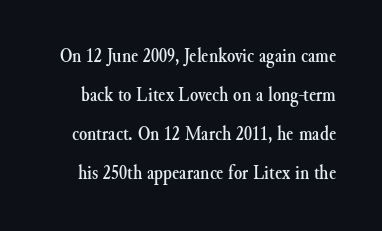
The image shows 21 px text type, upright; set line spacing 1.85x, normal letter spacing, not underlined.
